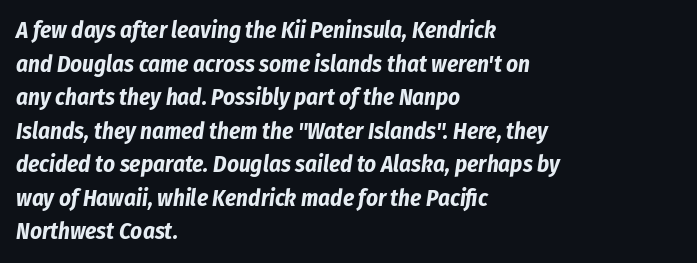
Q: Is the text bold? A: Yes.
Q: Is the text italic (slanted)? A: Yes, it leans right by about 8 degrees.
Q: Is the text underlined? A: No.
Q: How is the paragraph aligned? A: Left-aligned.
Q: Is the spacing between letters normal or unusually wide? A: Normal.
Q: Is the spacing between lines tight, normal or loose? A: Normal.
